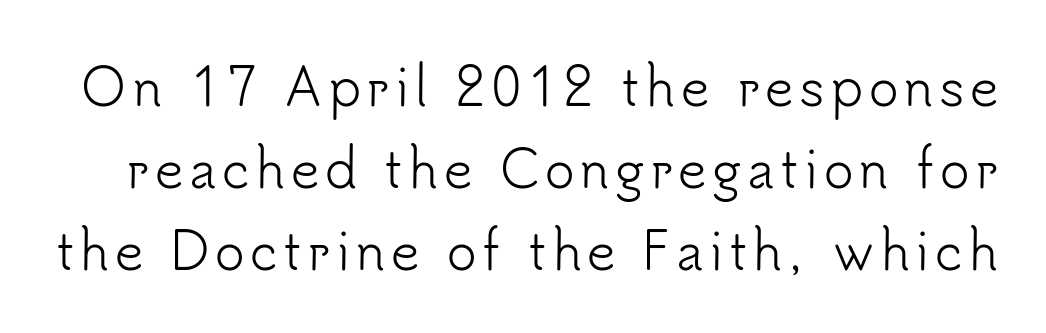
The image shows 50 px light sans-serif type, upright; set normal line spacing (1.64x), not underlined; low stroke contrast and a small x-height.
